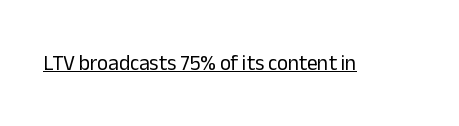
Italic: no, the glyphs are upright roman. You can see a thin bar hugging the bottom of the glyphs. Nothing heavy about these letters — not bold at all. Look at the tracking — it's just the regular setting, nothing added.
